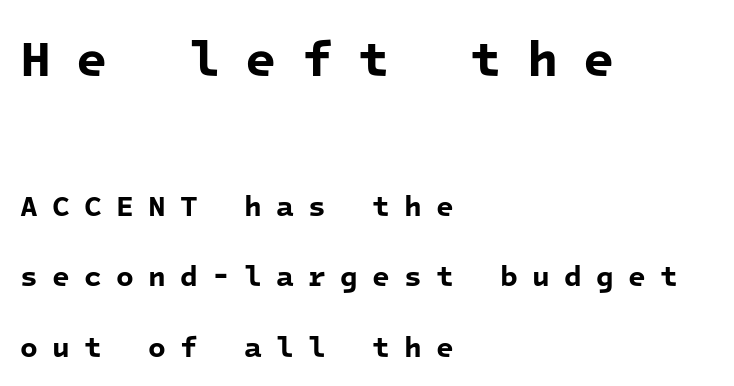
The baseline area is clear. Notice the wide empty band between every row — that's loose leading. A student would notice the top passage is typeset larger than what follows. You could count columns in this text — the font is strictly monospaced.
